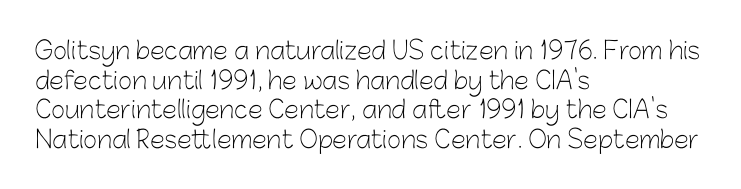
The image shows 24 px text type, upright; set left-aligned, line spacing 1.23x, normal letter spacing, not underlined.
